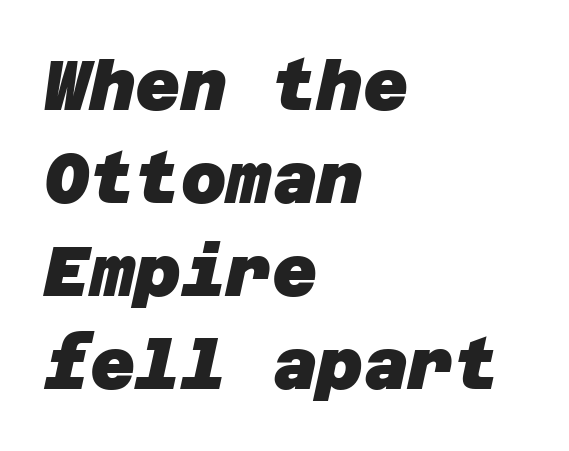
{"serif": "no", "bold": "yes", "weight": "heavy", "width": "normal", "stroke_contrast": "low", "x_height": "large", "underline": "no", "align": "left", "line_spacing": "normal", "line_spacing_ratio": 1.33, "letter_spacing": "normal", "letter_spacing_em": 0.0, "glyph_px": 70}
